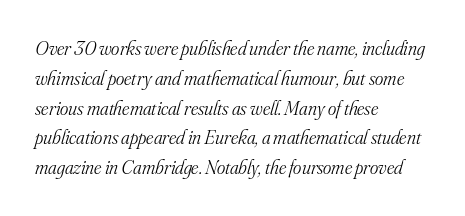
{"italic": "yes", "lean": "right", "slant_degrees": 16, "bold": "no", "underline": "no", "align": "left", "line_spacing": "normal", "line_spacing_ratio": 1.49, "letter_spacing": "normal", "letter_spacing_em": 0.0, "glyph_px": 20}
